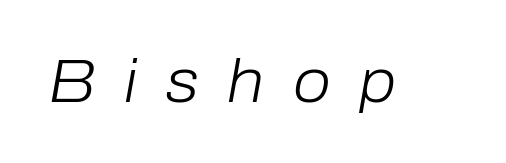
Q: Is the text bold? A: No.
Q: Is the text italic (slanted)? A: Yes, it leans right by about 10 degrees.
Q: Is the text underlined? A: No.
Q: Is the spacing between letters normal or unusually wide? A: Unusually wide.
Q: Width (condensed, normal, or wide)? A: Normal.
Q: Stroke contrast? A: Low.
Q: x-height? A: Medium.
Q: Monospaced? A: No.
